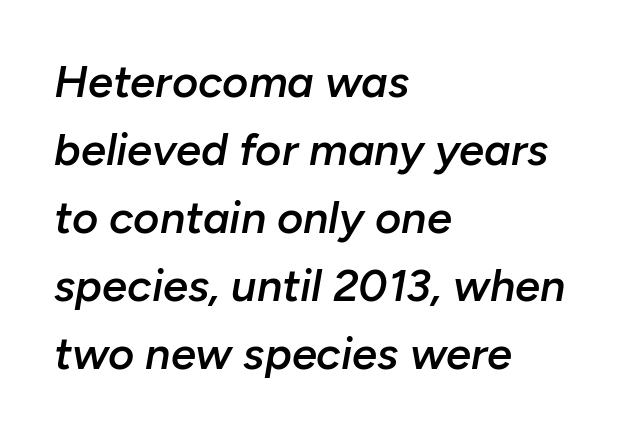
Does the weight exceed regular? Yes, but only to semibold. The tracking reads as untouched default to a designer's eye. One-word summary of the alignment: left. The rendering uses natural spacing where letterforms have individual widths. When letters slant like this, we call the style italic.
